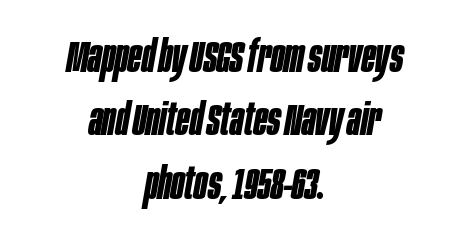
The typesetting leans heavy: a genuine bold. Here the glyphs are tracked normally, forming tight word shapes. The text block is weighted toward neither margin, spreading evenly from the middle. Character widths vary here, with narrow letters taking less room than wide ones. Regular leading. Does the lettering tilt? It does — this is italic.
